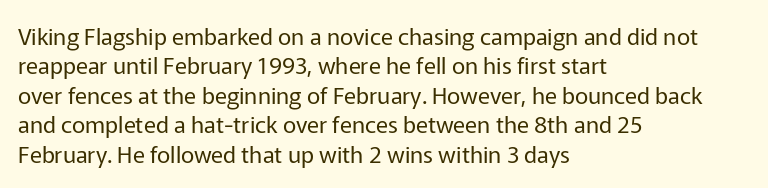
The image shows 23 px text type, upright; set left-aligned, normal line spacing (1.28x), normal letter spacing, not underlined.
